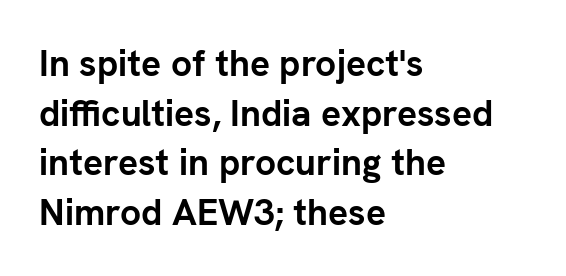
Horizontal alignment here is leftward, the default for most running prose. Observe the ordinary spacing: letters are neighbours, not strangers. The designer went with a sans here, leaving each stem footless. The letters advance in unequal steps, a hallmark of proportional type. These lines were composed using upright roman letters. Decoration check: the copy has no underline.
